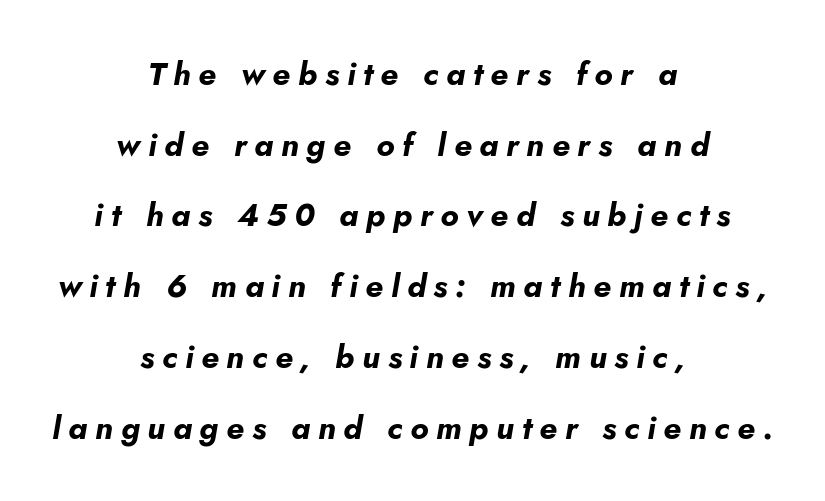
{"italic": "yes", "lean": "right", "slant_degrees": 5, "bold": "yes", "weight": "bold", "width": "normal", "stroke_contrast": "low", "x_height": "small", "monospaced": "no", "underline": "no", "align": "center", "line_spacing": "loose", "line_spacing_ratio": 2.21, "letter_spacing": "wide", "letter_spacing_em": 0.24, "glyph_px": 32}
